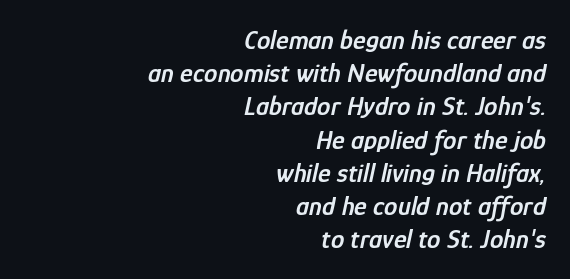
The image shows 27 px text type, italic (leaning right); set right-aligned, line spacing 1.23x, normal letter spacing, not underlined.
